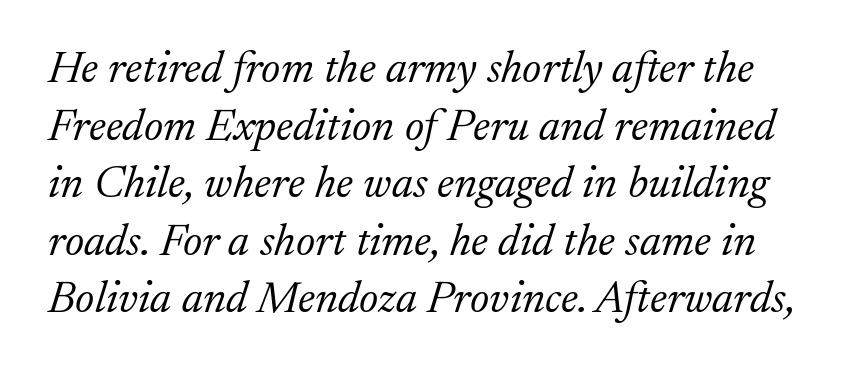
Bare-footed words on every line. This is oblique type, the kind used for emphasis or titles. The letters advance in unequal steps, a hallmark of proportional type. If you measured baseline to baseline, you'd find a middling distance. The letterforms sit at book weight or below.
